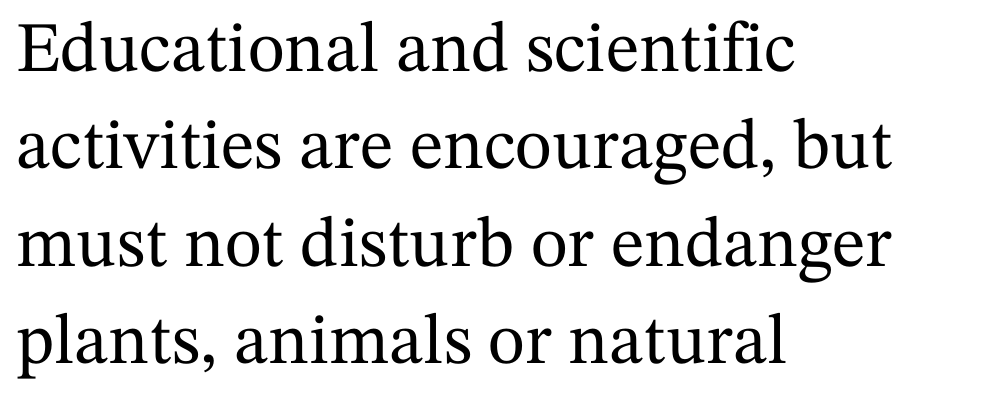
Q: Is the text italic (slanted)? A: No, it is upright.
Q: Is the typeface a serif or a sans-serif typeface? A: Serif.
Q: Is the text underlined? A: No.
Q: How is the paragraph aligned? A: Left-aligned.
Q: Is the spacing between letters normal or unusually wide? A: Normal.
Q: Is the spacing between lines tight, normal or loose? A: Normal.
Q: Width (condensed, normal, or wide)? A: Normal.
Q: Stroke contrast? A: Medium.
Q: x-height? A: Medium.
Q: Monospaced? A: No.
